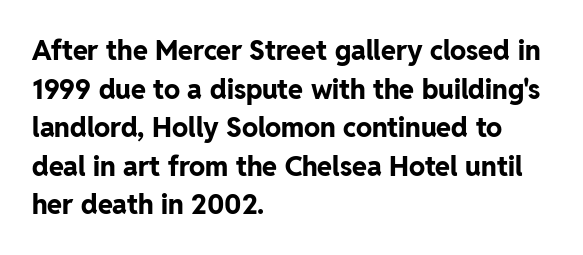
Q: Is the text bold? A: Yes.
Q: Is the text italic (slanted)? A: No, it is upright.
Q: Is the text underlined? A: No.
Q: How is the paragraph aligned? A: Left-aligned.
Q: Is the spacing between letters normal or unusually wide? A: Normal.
Q: Is the spacing between lines tight, normal or loose? A: Normal.
